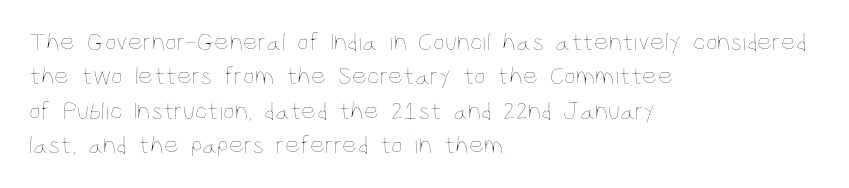
{"italic": "no", "bold": "no", "underline": "no", "align": "left", "line_spacing": "normal", "line_spacing_ratio": 1.32, "letter_spacing": "normal", "letter_spacing_em": 0.0, "glyph_px": 26}
